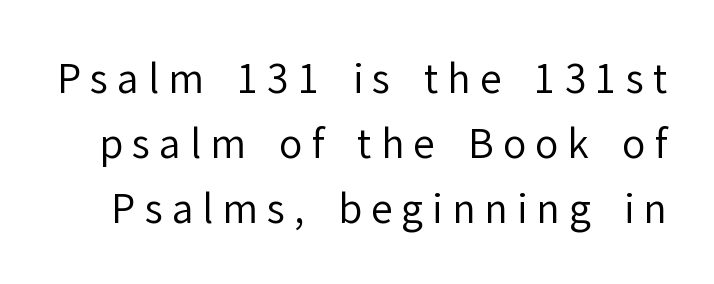
Counters stay open thanks to moderate or lighter strokes. The designer went with a sans here, leaving each stem footless. Style check: upright. Letter spacing: wide. The foot of each line stays bare and open.
